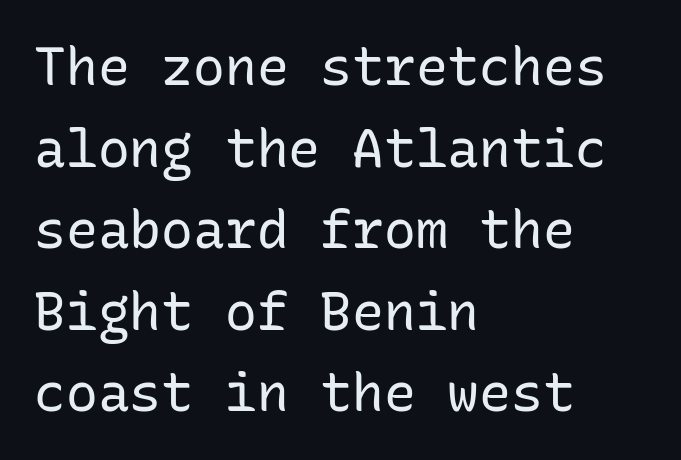
{"serif": "no", "italic": "no", "bold": "no", "weight": "regular", "width": "normal", "stroke_contrast": "low", "x_height": "medium", "monospaced": "yes", "underline": "no", "align": "left", "line_spacing": "normal", "line_spacing_ratio": 1.54, "letter_spacing": "normal", "letter_spacing_em": 0.0, "glyph_px": 53}
